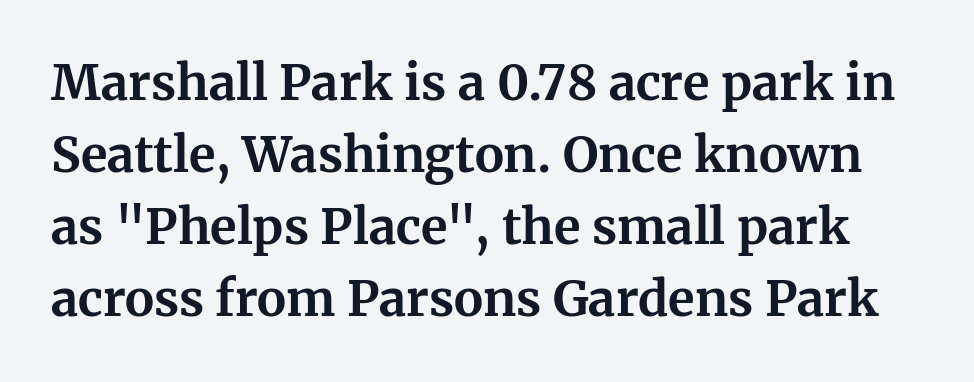
{"serif": "yes", "italic": "no", "bold": "yes", "weight": "bold", "width": "normal", "stroke_contrast": "medium", "x_height": "medium", "monospaced": "no", "underline": "no", "line_spacing": "normal", "line_spacing_ratio": 1.47, "letter_spacing": "normal", "letter_spacing_em": 0.0, "glyph_px": 49}
